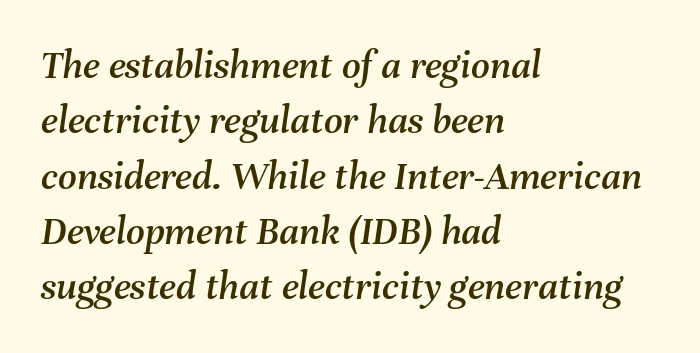
Q: Is the text italic (slanted)? A: Yes, it leans right by about 8 degrees.
Q: Is the text underlined? A: No.
Q: How is the paragraph aligned? A: Left-aligned.
Q: Is the spacing between letters normal or unusually wide? A: Normal.
Q: Is the spacing between lines tight, normal or loose? A: Normal.
Q: Width (condensed, normal, or wide)? A: Normal.
Q: Stroke contrast? A: Medium.
Q: x-height? A: Medium.
Q: Monospaced? A: No.
